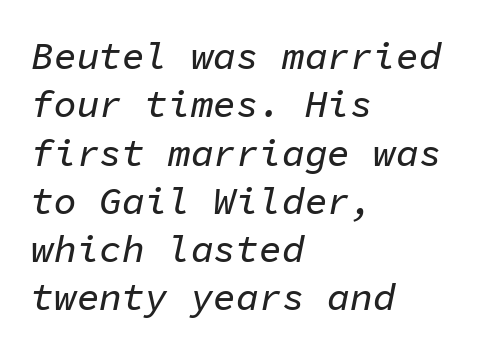
Successive baselines arrive at the customary interval. Slant detected: the letters are inclined. Unmarked baselines from the first word to the last. In terms of letterspacing, this is plain default setting.
